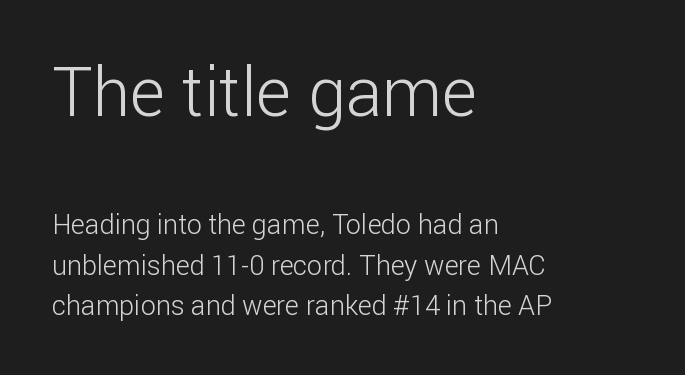
Stroke thickness stays within the range of a standard reading face or lighter. Clear beneath every line of the passage. Compare the two chunks: the upper has the greater cap height. When letters stand straight like this, we call the style roman or upright.
